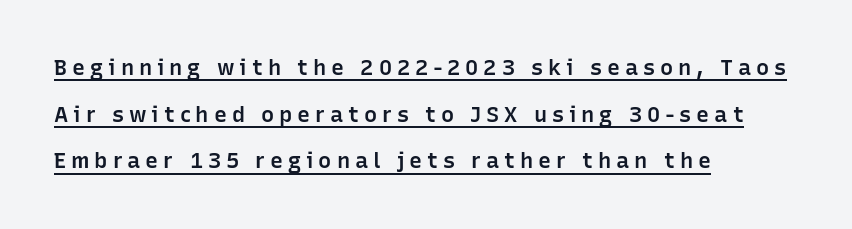
{"italic": "no", "bold": "semi", "underline": "yes", "align": "left", "line_spacing": "loose", "line_spacing_ratio": 2.12, "letter_spacing": "wide", "letter_spacing_em": 0.22, "glyph_px": 22}
